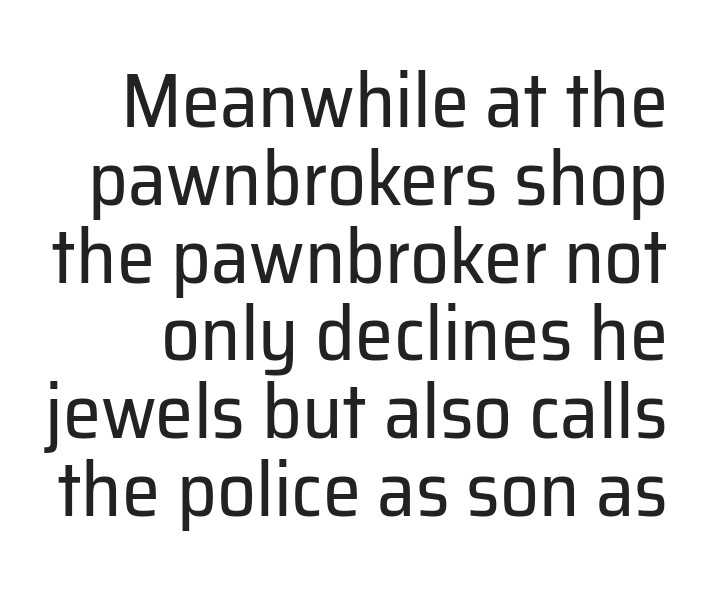
Q: Is the text bold? A: No.
Q: Is the text italic (slanted)? A: No, it is upright.
Q: Is the typeface a serif or a sans-serif typeface? A: Sans-serif.
Q: Is the text underlined? A: No.
Q: Is the spacing between letters normal or unusually wide? A: Normal.
Q: Is the spacing between lines tight, normal or loose? A: Tight.
Q: Width (condensed, normal, or wide)? A: Normal.
Q: Stroke contrast? A: Low.
Q: x-height? A: Medium.
Q: Monospaced? A: No.
